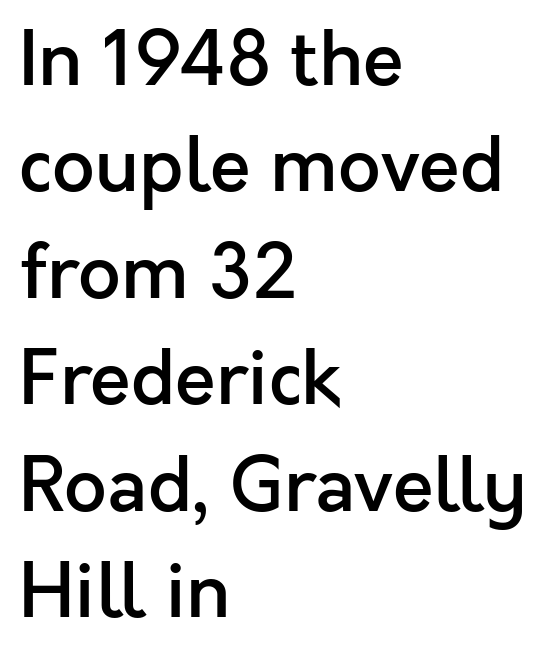
The image shows 75 px semibold sans-serif type, upright; set left-aligned, normal line spacing (1.42x), normal letter spacing, not underlined; a medium x-height.
